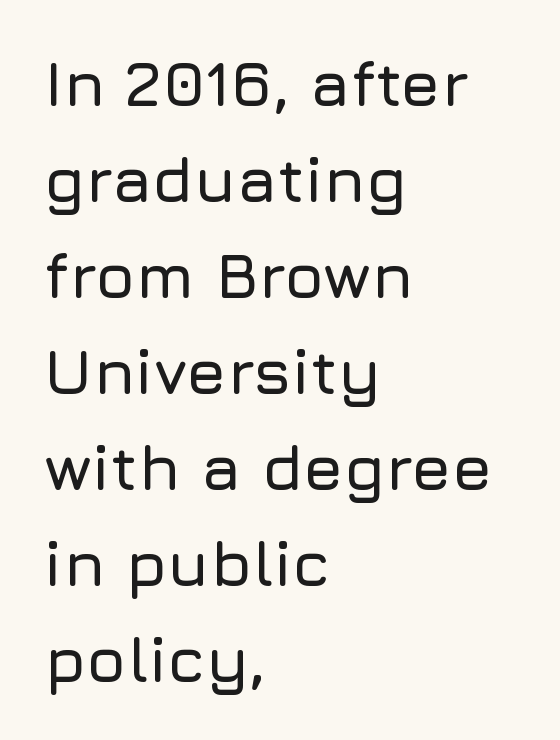
The passage shown is typed in a proportional face where columns would drift. In terms of posture, this sample is upright. Casual observation: everything's shoved over to the left. Successive baselines arrive at the customary interval. Spacing between characters is what you'd get straight out of the box.
